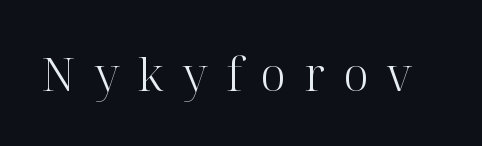
The image shows 46 px light serif type, upright; set unusually wide letter spacing (+0.4 em), not underlined; high stroke contrast and a medium x-height.
